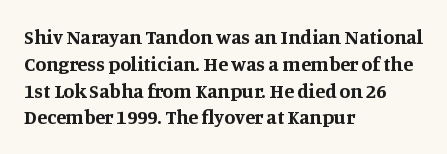
{"italic": "no", "bold": "yes", "underline": "no", "align": "left", "line_spacing": "normal", "line_spacing_ratio": 1.34, "letter_spacing": "normal", "letter_spacing_em": 0.0, "glyph_px": 20}
